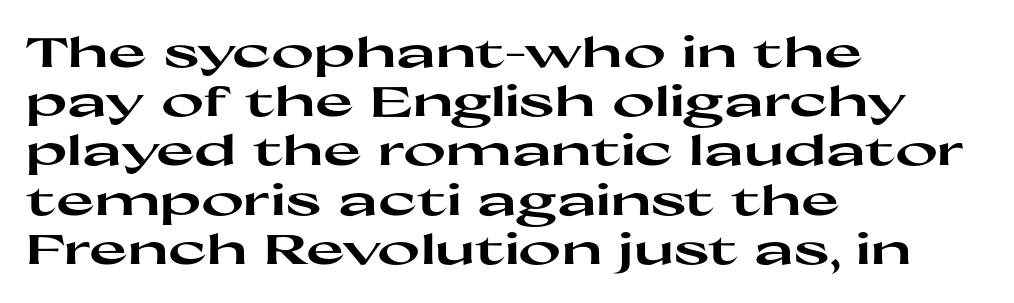
{"serif": "no", "italic": "no", "bold": "yes", "weight": "heavy", "width": "wide", "stroke_contrast": "high", "x_height": "medium", "monospaced": "no", "underline": "no", "align": "left", "line_spacing_ratio": 1.2, "letter_spacing": "normal", "letter_spacing_em": 0.0, "glyph_px": 41}
